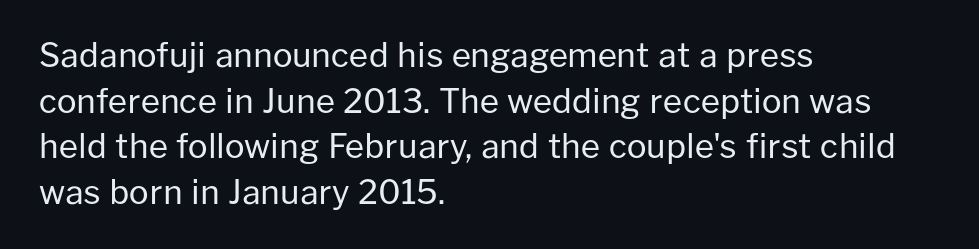
Q: Is the text bold? A: No.
Q: Is the text italic (slanted)? A: No, it is upright.
Q: Is the typeface a serif or a sans-serif typeface? A: Sans-serif.
Q: Is the text underlined? A: No.
Q: How is the paragraph aligned? A: Left-aligned.
Q: Is the spacing between letters normal or unusually wide? A: Normal.
Q: Is the spacing between lines tight, normal or loose? A: Normal.
Q: Width (condensed, normal, or wide)? A: Normal.
Q: Stroke contrast? A: Low.
Q: x-height? A: Medium.
Q: Monospaced? A: No.
